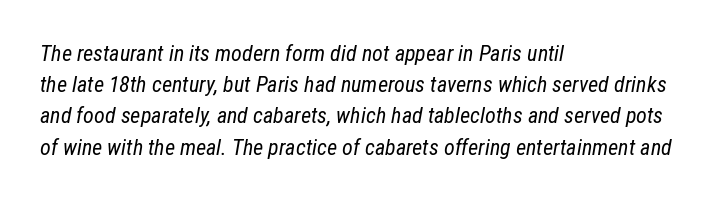
The image shows 22 px text type, italic (leaning right); set left-aligned, normal line spacing (1.42x), normal letter spacing, not underlined.
